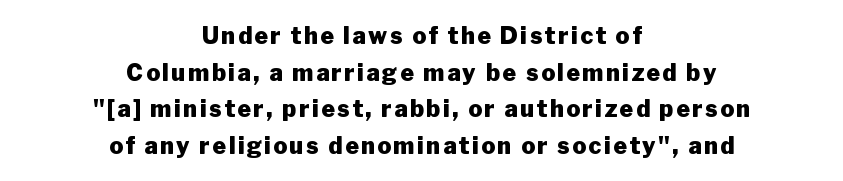
Q: Is the text bold? A: Yes.
Q: Is the text italic (slanted)? A: No, it is upright.
Q: Is the text underlined? A: No.
Q: How is the paragraph aligned? A: Centered.
Q: Is the spacing between lines tight, normal or loose? A: Normal.
